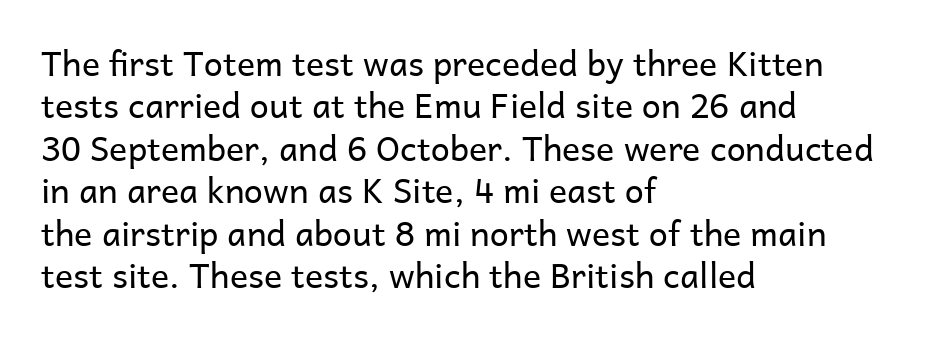
Q: Is the text bold? A: No.
Q: Is the text italic (slanted)? A: No, it is upright.
Q: Is the typeface a serif or a sans-serif typeface? A: Sans-serif.
Q: Is the text underlined? A: No.
Q: How is the paragraph aligned? A: Left-aligned.
Q: Is the spacing between letters normal or unusually wide? A: Normal.
Q: Is the spacing between lines tight, normal or loose? A: Normal.
Q: Width (condensed, normal, or wide)? A: Normal.
Q: Stroke contrast? A: Low.
Q: x-height? A: Medium.
Q: Monospaced? A: No.
